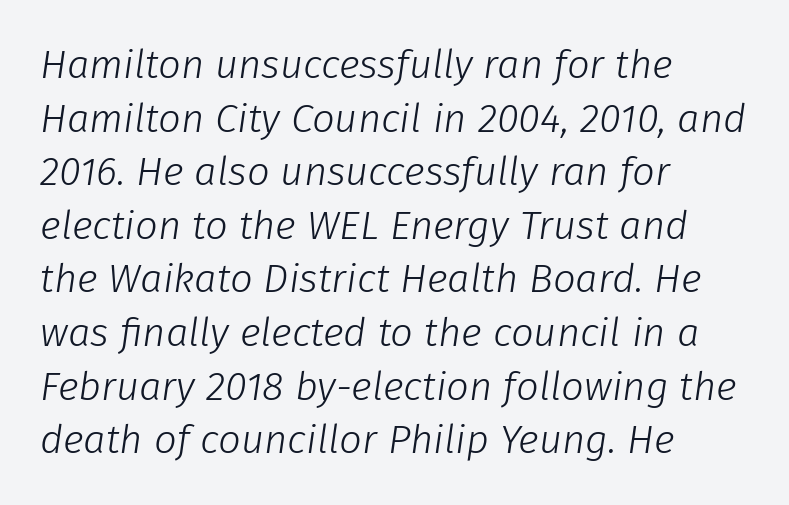
The image shows 40 px light type, italic (leaning right); set left-aligned, normal line spacing (1.34x), normal letter spacing, not underlined; low stroke contrast and a medium x-height.
